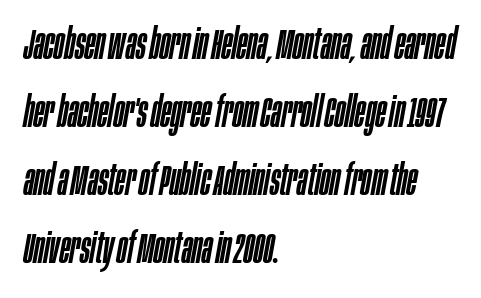
Q: Is the text italic (slanted)? A: Yes, it leans right by about 10 degrees.
Q: Is the text underlined? A: No.
Q: How is the paragraph aligned? A: Left-aligned.
Q: Is the spacing between letters normal or unusually wide? A: Normal.
Q: Is the spacing between lines tight, normal or loose? A: Normal.
Q: Width (condensed, normal, or wide)? A: Condensed.
Q: Stroke contrast? A: Low.
Q: x-height? A: Large.
Q: Monospaced? A: No.
